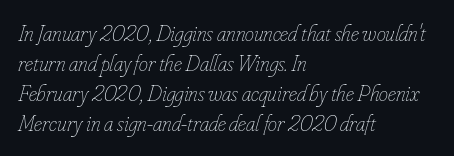
The image shows 23 px text type, italic (leaning right); set left-aligned, normal line spacing (1.31x), normal letter spacing, not underlined.
